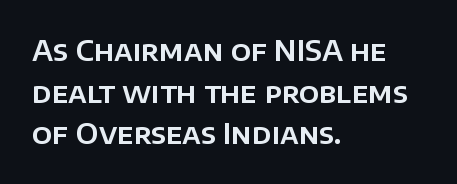
Leftover space on each line is placed entirely after the last word. In terms of leading, this rendering sits right in the middle. The font's upright variant was chosen for this text. Descenders are the only things crossing below the line. Varying glyph widths throughout — classic text-font behaviour. Each letter's strokes conclude bluntly, with no projecting serifs.
